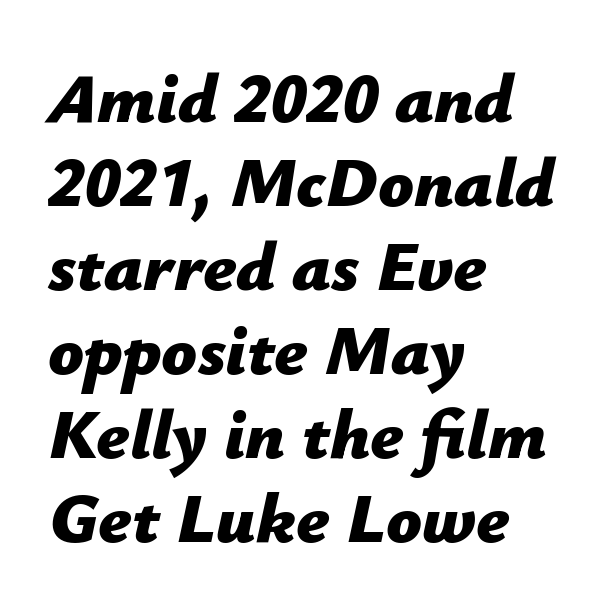
The image shows 70 px bold type, italic (leaning right); set left-aligned, line spacing 1.2x, normal letter spacing, not underlined; low stroke contrast and a medium x-height.
